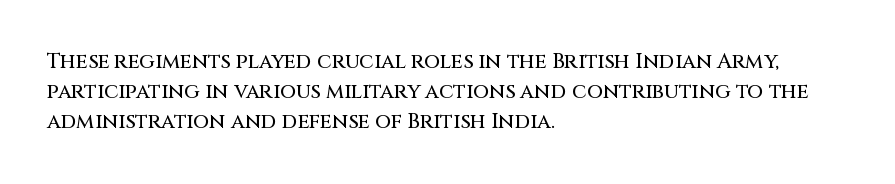
{"italic": "no", "underline": "no", "align": "left", "line_spacing": "normal", "line_spacing_ratio": 1.44, "letter_spacing": "normal", "letter_spacing_em": 0.0, "glyph_px": 21}
